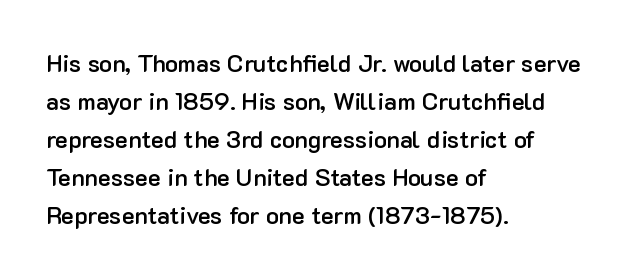
Q: Is the text bold? A: Semi-bold.
Q: Is the text italic (slanted)? A: No, it is upright.
Q: Is the text underlined? A: No.
Q: How is the paragraph aligned? A: Left-aligned.
Q: Is the spacing between letters normal or unusually wide? A: Normal.
Q: Is the spacing between lines tight, normal or loose? A: Normal.
